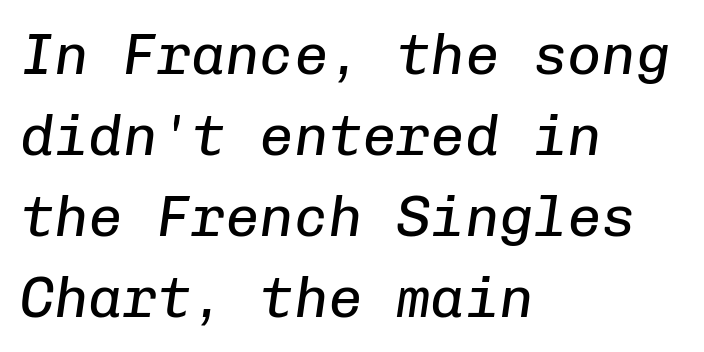
Q: Is the text bold? A: No.
Q: Is the text italic (slanted)? A: Yes, it leans right by about 8 degrees.
Q: Is the text underlined? A: No.
Q: How is the paragraph aligned? A: Left-aligned.
Q: Is the spacing between letters normal or unusually wide? A: Normal.
Q: Is the spacing between lines tight, normal or loose? A: Normal.
Q: Width (condensed, normal, or wide)? A: Normal.
Q: Stroke contrast? A: Low.
Q: x-height? A: Medium.
Q: Monospaced? A: Yes.
